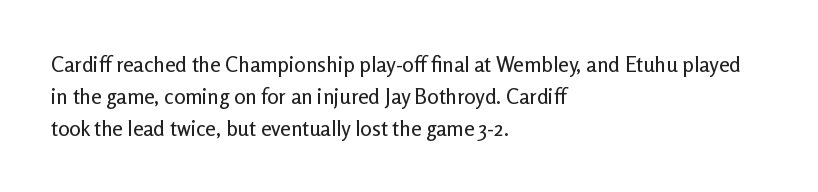
{"italic": "no", "underline": "no", "align": "left", "line_spacing": "normal", "line_spacing_ratio": 1.52, "letter_spacing": "normal", "letter_spacing_em": 0.0, "glyph_px": 21}
